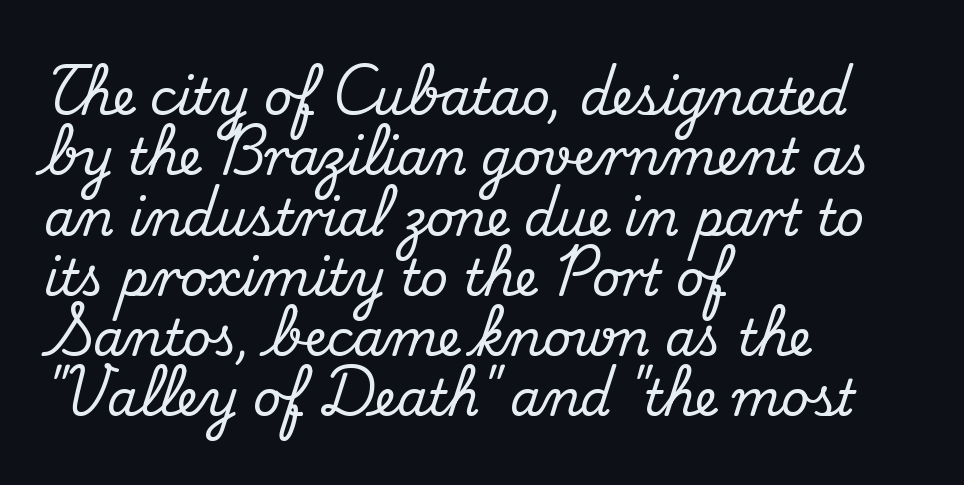
The passage is arranged the way most books set body copy — flush left. Here the designer chose a conventional face with non-uniform glyph widths. Plain, unruled lines of type. Glyph-to-glyph distance matches everyday printed text.
